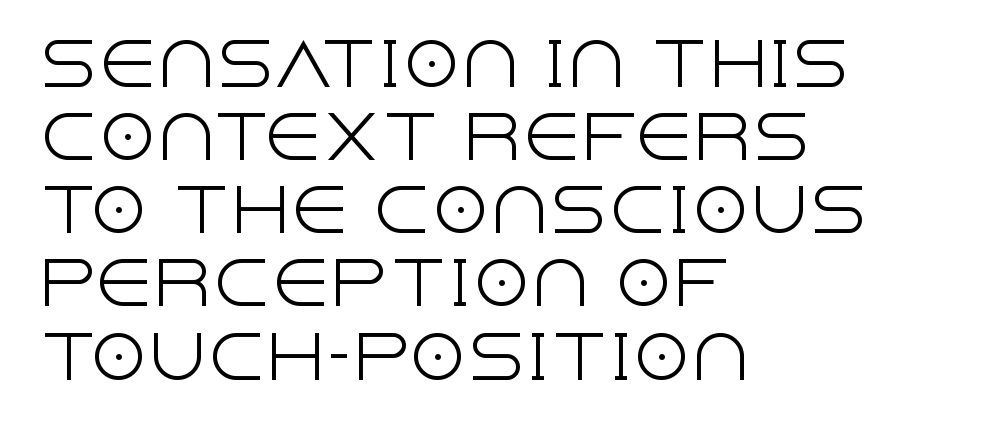
Stroke terminals: plain, sans-serif. Layout note: lines flush left. There is no visible air inserted between adjacent glyphs. Is there any slant? The stems are plumb. The letters look calm and open, with moderate or lighter stems. Do the characters align in a grid? No, the font is proportional.
